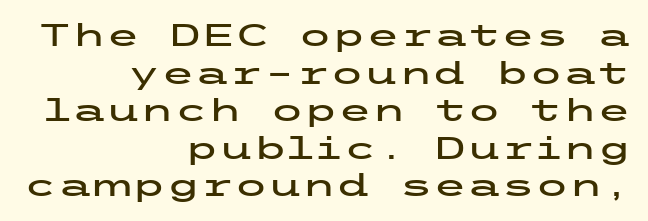
Short note: letters normally spaced. The passage is arranged like a letterhead date or caption credit — flush right. The type family on display is of the sans-serif kind. If you drew a line through each stem, it would be perfectly vertical. Bare-footed words on every line.
